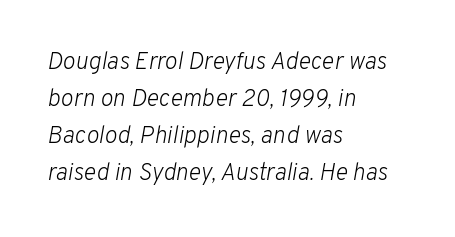
Q: Is the text bold? A: No.
Q: Is the text italic (slanted)? A: Yes, it leans right by about 10 degrees.
Q: Is the text underlined? A: No.
Q: How is the paragraph aligned? A: Left-aligned.
Q: Is the spacing between letters normal or unusually wide? A: Normal.
Q: Is the spacing between lines tight, normal or loose? A: Normal.
